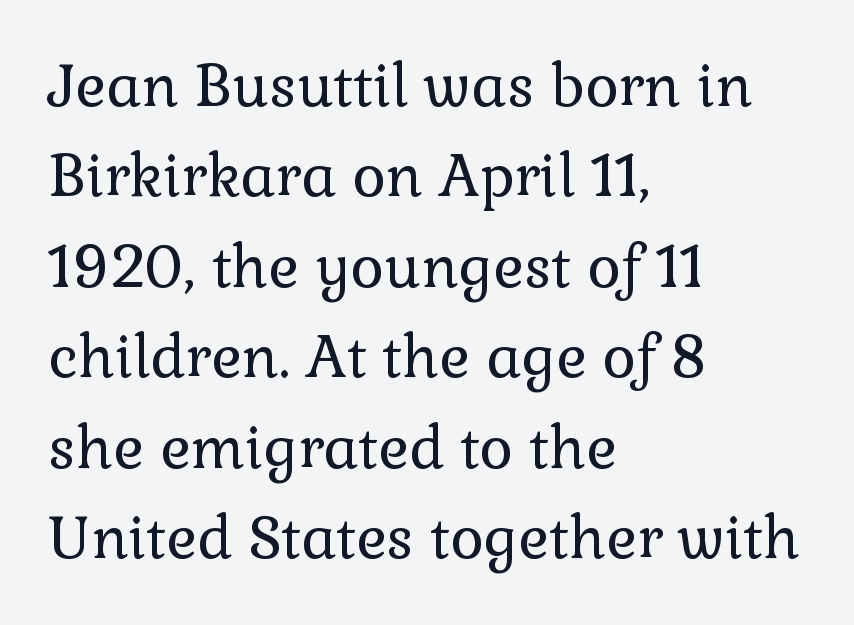
Q: Is the text bold? A: No.
Q: Is the text italic (slanted)? A: No, it is upright.
Q: Is the typeface a serif or a sans-serif typeface? A: Serif.
Q: Is the text underlined? A: No.
Q: How is the paragraph aligned? A: Left-aligned.
Q: Is the spacing between letters normal or unusually wide? A: Normal.
Q: Is the spacing between lines tight, normal or loose? A: Normal.
Q: Width (condensed, normal, or wide)? A: Normal.
Q: Stroke contrast? A: Low.
Q: x-height? A: Medium.
Q: Monospaced? A: No.
